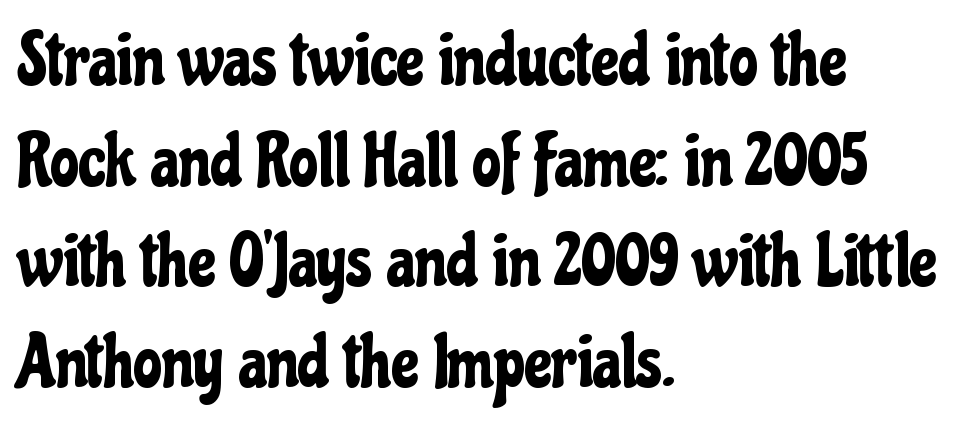
{"serif": "no", "italic": "no", "width": "condensed", "stroke_contrast": "low", "x_height": "medium", "monospaced": "no", "underline": "no", "align": "left", "line_spacing": "normal", "line_spacing_ratio": 1.38, "letter_spacing": "normal", "letter_spacing_em": 0.0, "glyph_px": 73}
